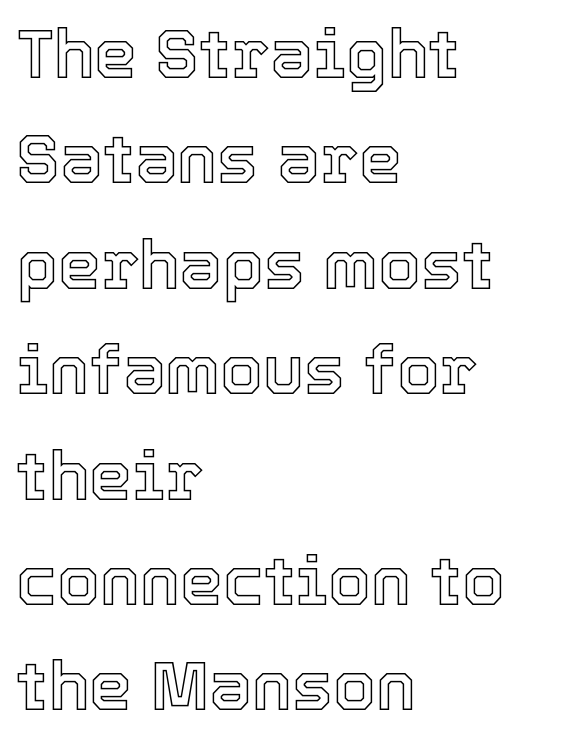
Q: Is the text italic (slanted)? A: No, it is upright.
Q: Is the text underlined? A: No.
Q: How is the paragraph aligned? A: Left-aligned.
Q: Is the spacing between letters normal or unusually wide? A: Normal.
Q: Is the spacing between lines tight, normal or loose? A: Normal.
Q: Width (condensed, normal, or wide)? A: Normal.
Q: x-height? A: Medium.
Q: Monospaced? A: No.
